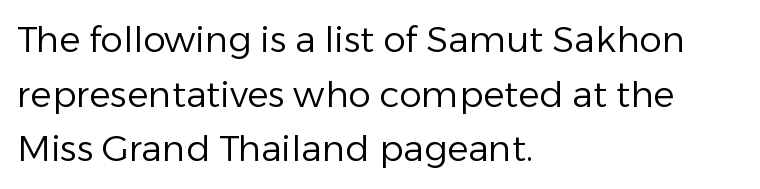
The image shows 36 px regular-weight sans-serif type, upright; set left-aligned, normal line spacing (1.52x), normal letter spacing, not underlined; low stroke contrast and a medium x-height.
